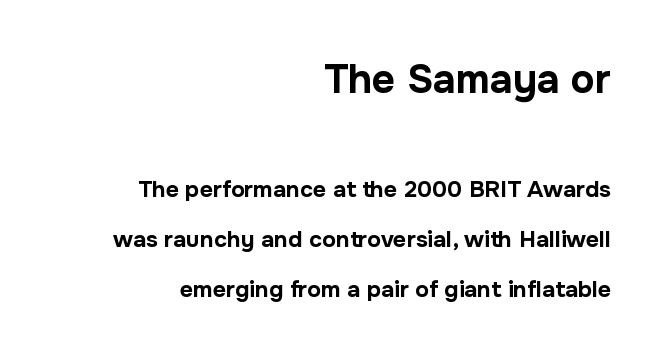
Q: Is the text bold? A: Yes.
Q: Is the text italic (slanted)? A: No, it is upright.
Q: Is the typeface a serif or a sans-serif typeface? A: Sans-serif.
Q: Is the text underlined? A: No.
Q: How is the paragraph aligned? A: Right-aligned.
Q: Is the spacing between letters normal or unusually wide? A: Normal.
Q: Is the spacing between lines tight, normal or loose? A: Loose.
Q: Which block of text is set in a larger size, the first (top) or the second (bottom)? A: The first (top) one.
Q: Width (condensed, normal, or wide)? A: Normal.
Q: Stroke contrast? A: Low.
Q: x-height? A: Medium.
Q: Monospaced? A: No.
